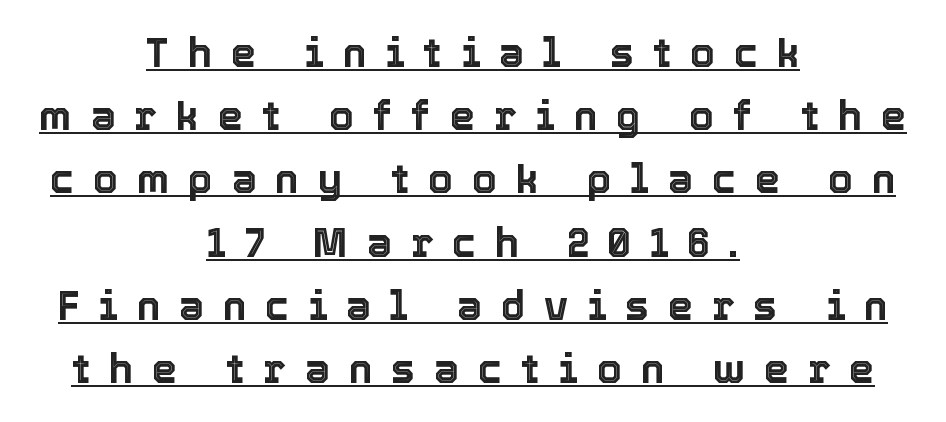
Q: Is the text italic (slanted)? A: No, it is upright.
Q: Is the text underlined? A: Yes.
Q: How is the paragraph aligned? A: Centered.
Q: Is the spacing between letters normal or unusually wide? A: Unusually wide.
Q: Is the spacing between lines tight, normal or loose? A: Normal.
Q: Width (condensed, normal, or wide)? A: Normal.
Q: x-height? A: Medium.
Q: Monospaced? A: No.
